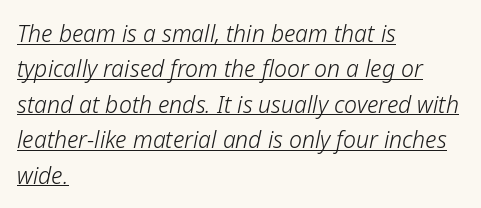
The image shows 23 px text type, italic (leaning right); set left-aligned, normal line spacing (1.54x), normal letter spacing, underlined.
